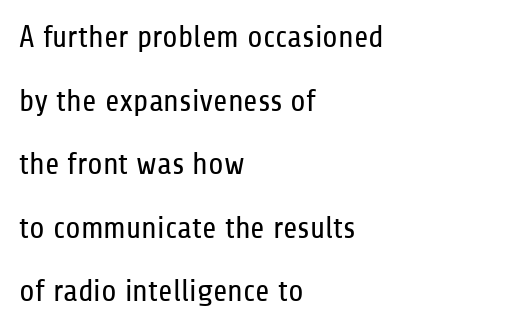
The image shows 31 px regular-weight, condensed sans-serif type, upright; set left-aligned, loose line spacing (2.05x), normal letter spacing, not underlined; low stroke contrast and a medium x-height.
